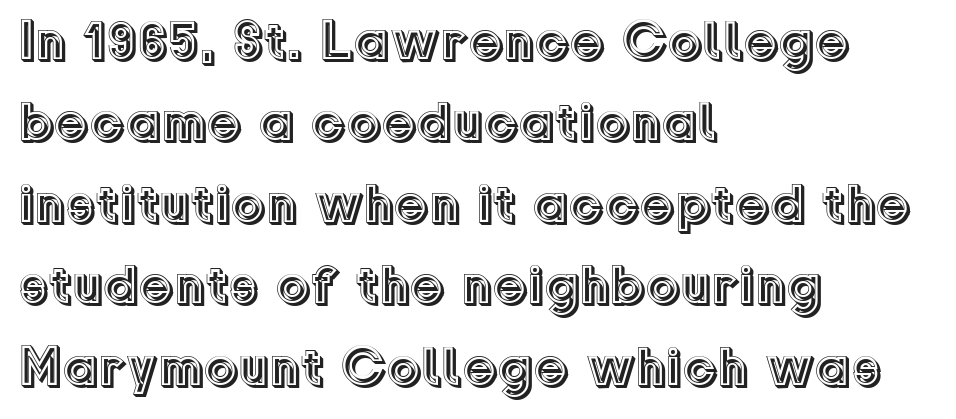
{"italic": "no", "width": "normal", "x_height": "medium", "monospaced": "no", "underline": "no", "align": "left", "line_spacing": "normal", "line_spacing_ratio": 1.48, "letter_spacing": "normal", "letter_spacing_em": 0.0, "glyph_px": 55}
